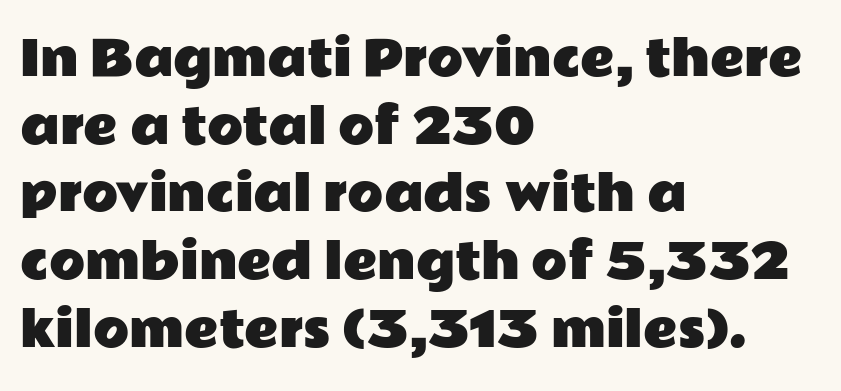
The image shows 47 px wide sans-serif type, upright; set left-aligned, normal line spacing (1.44x), normal letter spacing, not underlined; low stroke contrast and a medium x-height.
